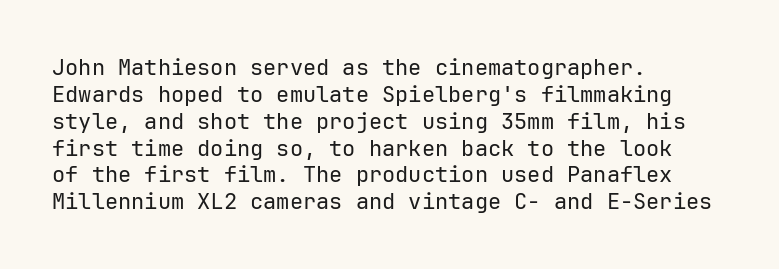
{"italic": "no", "bold": "no", "underline": "no", "align": "left", "line_spacing_ratio": 1.22, "letter_spacing": "normal", "letter_spacing_em": 0.0, "glyph_px": 22}
